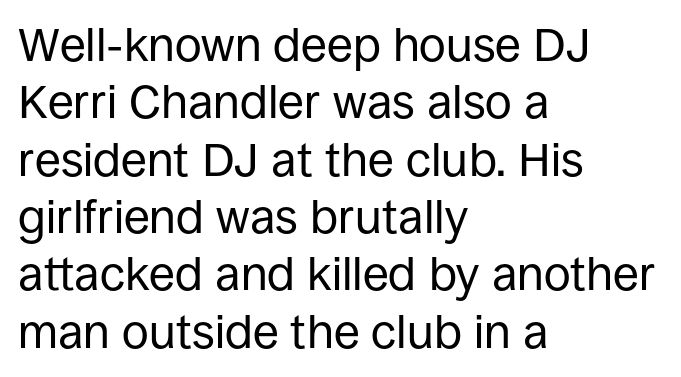
The image shows 47 px regular-weight sans-serif type, upright; set left-aligned, line spacing 1.22x, normal letter spacing, not underlined; low stroke contrast and a large x-height.
